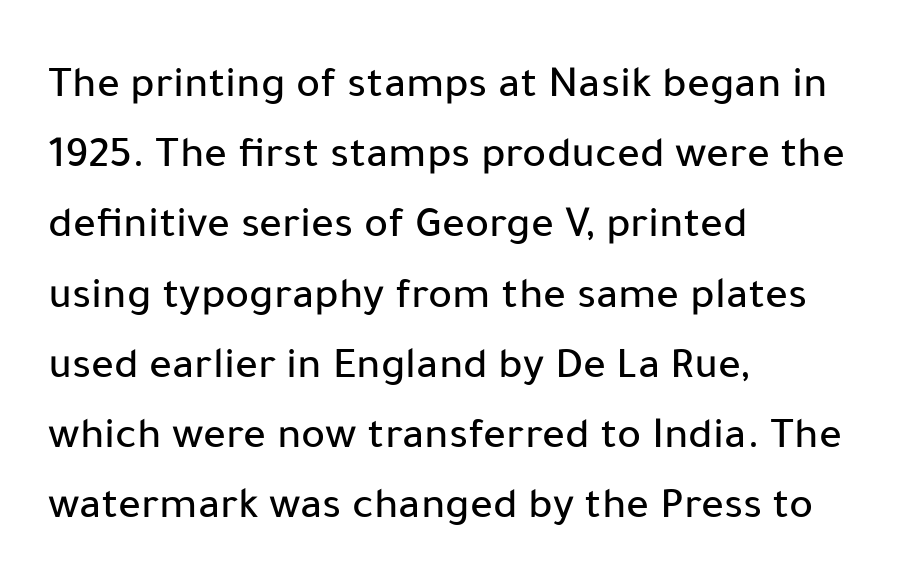
The image shows 45 px sans-serif type, upright; set left-aligned, normal line spacing (1.56x), normal letter spacing, not underlined; low stroke contrast and a medium x-height.
